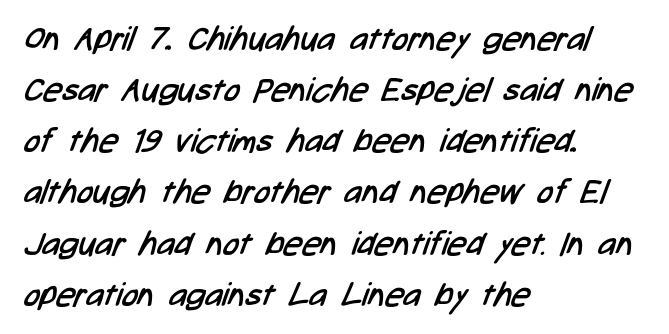
The image shows 33 px regular-weight, condensed sans-serif type; set left-aligned, normal line spacing (1.55x), normal letter spacing, not underlined; low stroke contrast and a medium x-height.
